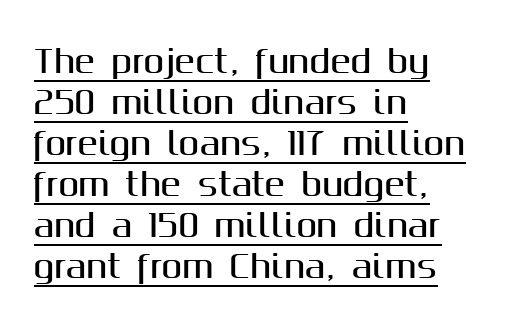
The lines sit at an ordinary, default distance from one another. Somebody hit Ctrl+U on this one — the words are underlined. The typography opts for an upright posture over an oblique one. The letters advance in unequal steps, a hallmark of proportional type. Layout note: lines flush left.
